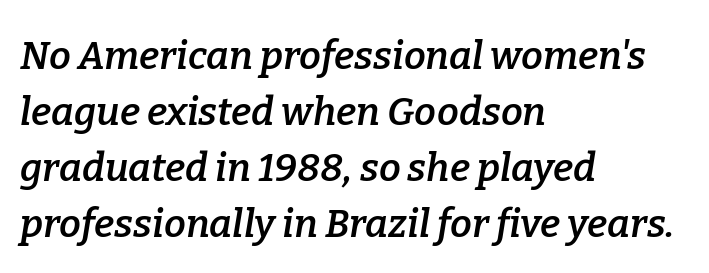
Q: Is the text bold? A: Semi-bold.
Q: Is the text italic (slanted)? A: Yes, it leans right by about 9 degrees.
Q: Is the typeface a serif or a sans-serif typeface? A: Serif.
Q: Is the text underlined? A: No.
Q: How is the paragraph aligned? A: Left-aligned.
Q: Is the spacing between letters normal or unusually wide? A: Normal.
Q: Is the spacing between lines tight, normal or loose? A: Normal.
Q: Width (condensed, normal, or wide)? A: Normal.
Q: Stroke contrast? A: Low.
Q: x-height? A: Medium.
Q: Monospaced? A: No.
